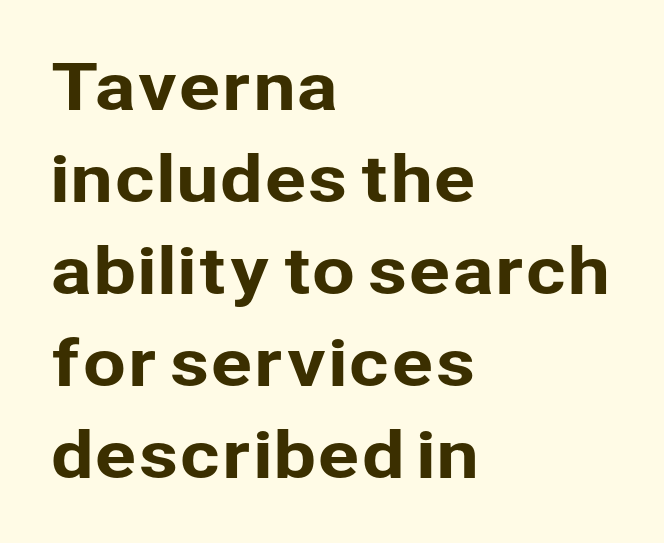
{"serif": "no", "italic": "no", "width": "normal", "stroke_contrast": "low", "x_height": "medium", "monospaced": "no", "underline": "no", "align": "left", "line_spacing": "normal", "line_spacing_ratio": 1.46, "letter_spacing": "normal", "letter_spacing_em": 0.0, "glyph_px": 63}
